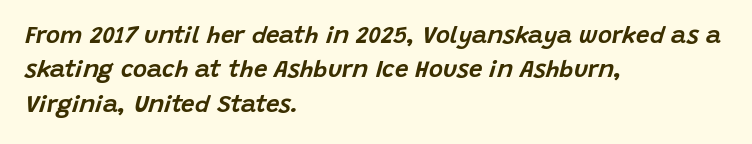
Does the lettering tilt? It does — this is italic. This sample uses plain, unmodified letter spacing. Line spacing here is normal. One-word summary of the alignment: left. Descenders are the only things crossing below the line.
